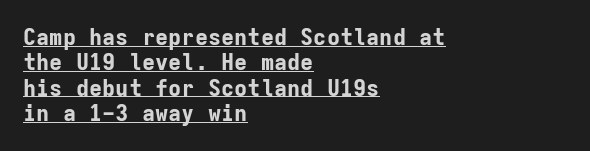
{"italic": "no", "bold": "yes", "underline": "yes", "align": "left", "line_spacing": "tight", "line_spacing_ratio": 1.15, "letter_spacing": "normal", "letter_spacing_em": 0.0, "glyph_px": 22}
